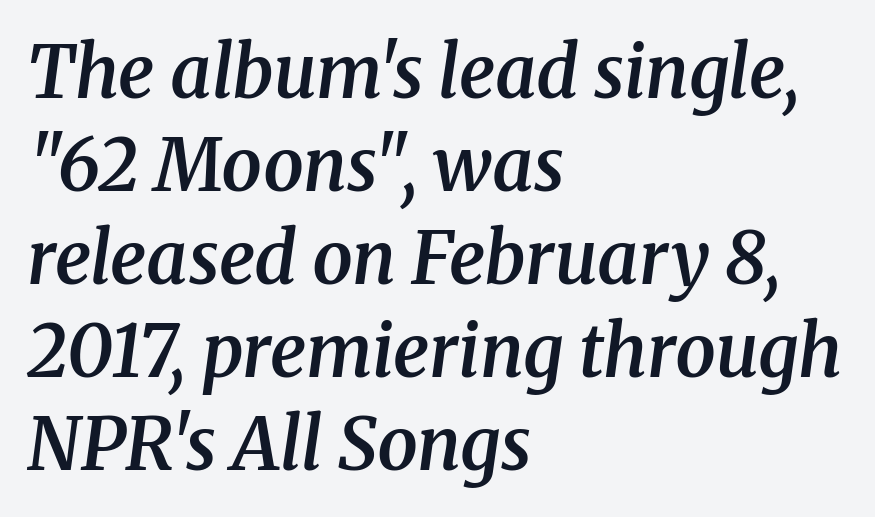
This rendering leaves character spacing at its baseline value. The compositor pushed each line to the left boundary. The line-height multiplier appears to be the usual default. As a designer I'd log this as weight 600, semibold.
